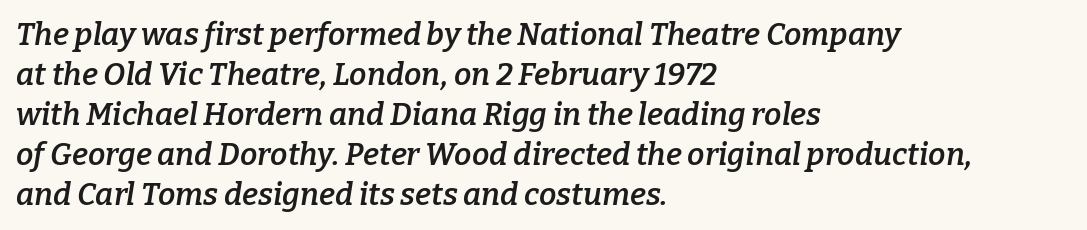
{"serif": "yes", "italic": "yes", "lean": "right", "slant_degrees": 9, "bold": "semi", "weight": "semibold", "width": "normal", "stroke_contrast": "low", "x_height": "medium", "monospaced": "no", "underline": "no", "align": "left", "line_spacing": "normal", "line_spacing_ratio": 1.29, "letter_spacing": "normal", "letter_spacing_em": 0.0, "glyph_px": 31}
